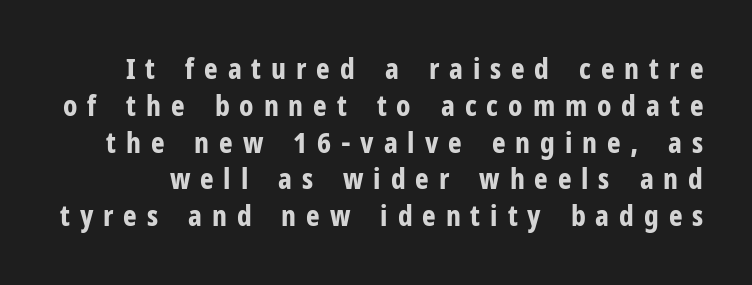
Q: Is the text bold? A: Yes.
Q: Is the text italic (slanted)? A: No, it is upright.
Q: Is the typeface a serif or a sans-serif typeface? A: Sans-serif.
Q: Is the text underlined? A: No.
Q: Is the spacing between letters normal or unusually wide? A: Unusually wide.
Q: Is the spacing between lines tight, normal or loose? A: Normal.
Q: Width (condensed, normal, or wide)? A: Condensed.
Q: Stroke contrast? A: Low.
Q: x-height? A: Medium.
Q: Monospaced? A: No.
